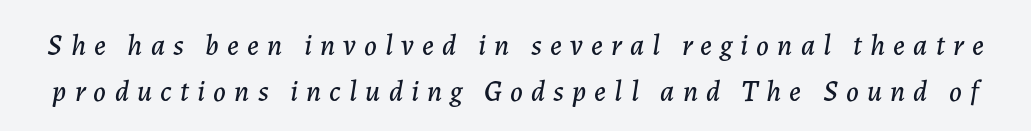
Evenly set lines give the paragraph a standard silhouette. Is the type slanted? Yes — the strokes lean at a clear angle. The foot of each line stays bare and open. Think of a printed novel: that variable character pitch is what you see here.
